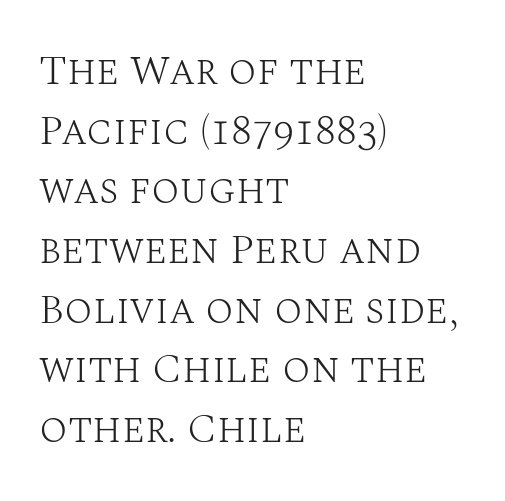
{"serif": "yes", "italic": "no", "bold": "no", "weight": "light", "width": "normal", "stroke_contrast": "medium", "x_height": "large", "monospaced": "no", "underline": "no", "align": "left", "line_spacing": "normal", "line_spacing_ratio": 1.42, "letter_spacing": "normal", "letter_spacing_em": 0.0, "glyph_px": 42}
